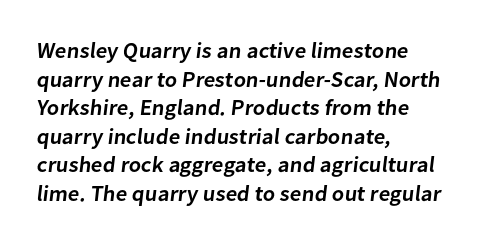
The image shows 22 px text type; set left-aligned, normal line spacing (1.3x), normal letter spacing, not underlined.
